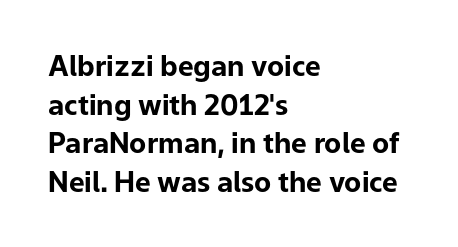
The image shows 28 px bold sans-serif type, upright; set left-aligned, normal line spacing (1.38x), normal letter spacing, not underlined; low stroke contrast and a medium x-height.
